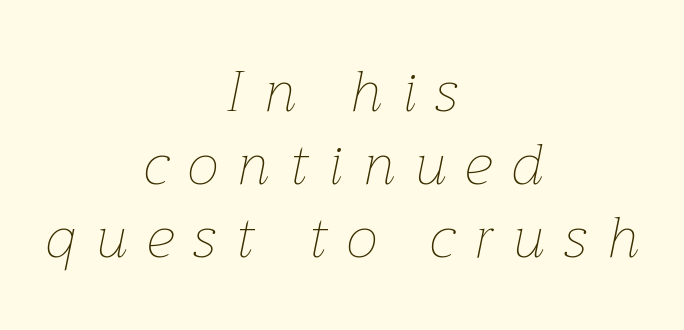
This rendering uses center alignment, leaving both contours irregular but symmetric. Normally led — the rows are evenly, conventionally spaced. Think of a printed novel: that variable character pitch is what you see here. Italic: yes, the glyphs are oblique.
